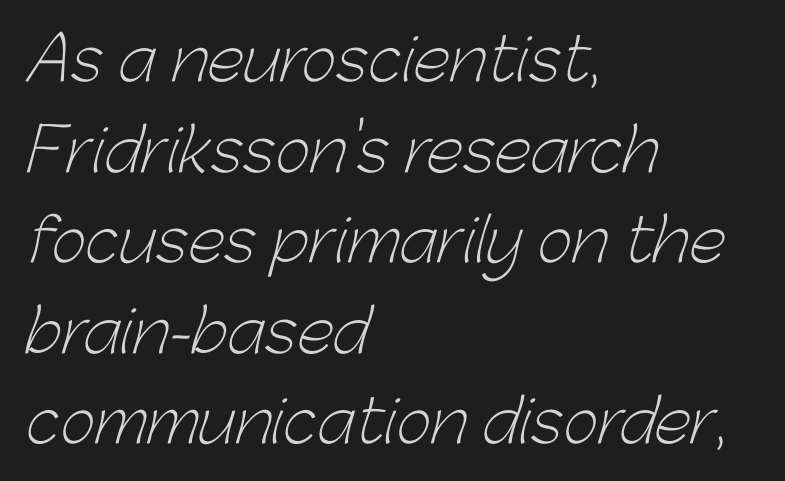
Q: Is the text bold? A: No.
Q: Is the typeface a serif or a sans-serif typeface? A: Sans-serif.
Q: Is the text underlined? A: No.
Q: How is the paragraph aligned? A: Left-aligned.
Q: Is the spacing between letters normal or unusually wide? A: Normal.
Q: Is the spacing between lines tight, normal or loose? A: Normal.
Q: Width (condensed, normal, or wide)? A: Normal.
Q: Stroke contrast? A: Low.
Q: x-height? A: Medium.
Q: Monospaced? A: No.
